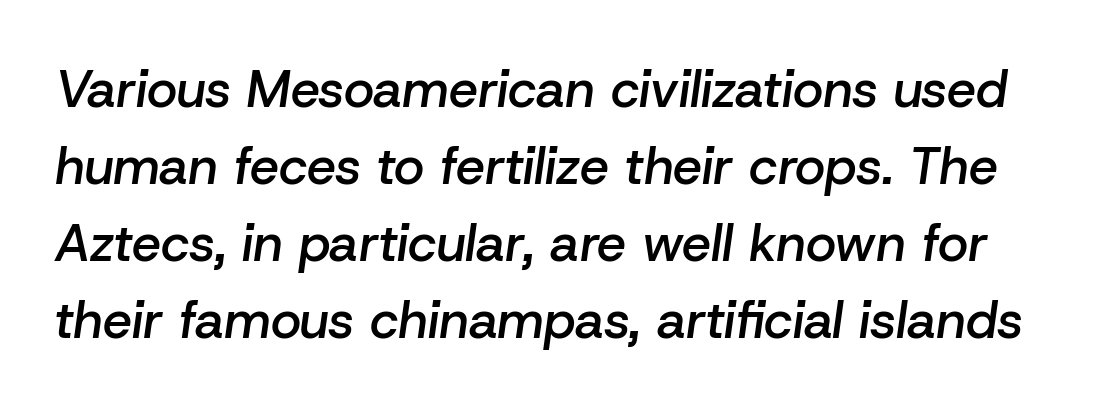
The image shows 52 px semibold type, italic (leaning right); set normal line spacing (1.48x), normal letter spacing, not underlined; low stroke contrast and a medium x-height.
